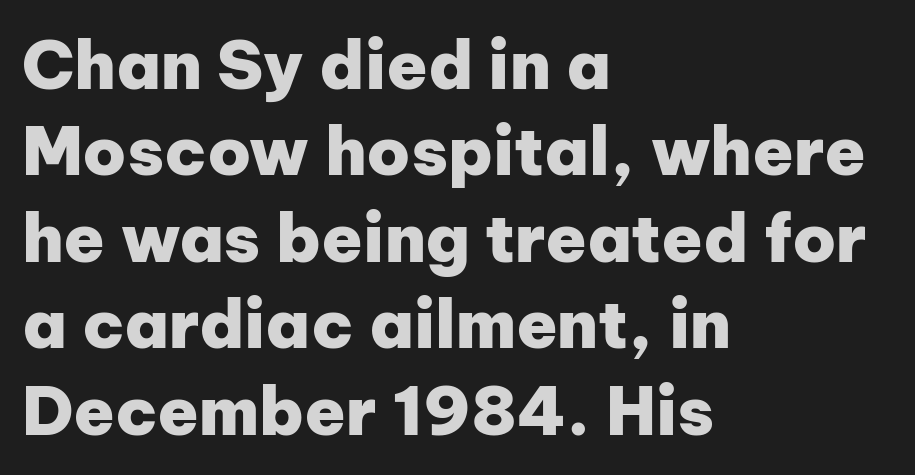
Honestly, the letter spacing is just normal — you wouldn't notice it. Notice how the stems are strictly vertical — no italics here. Plain, unruled lines of type. This block has exactly the height ordinary leading produces. Proportional: the letters do not fall into vertical columns.
